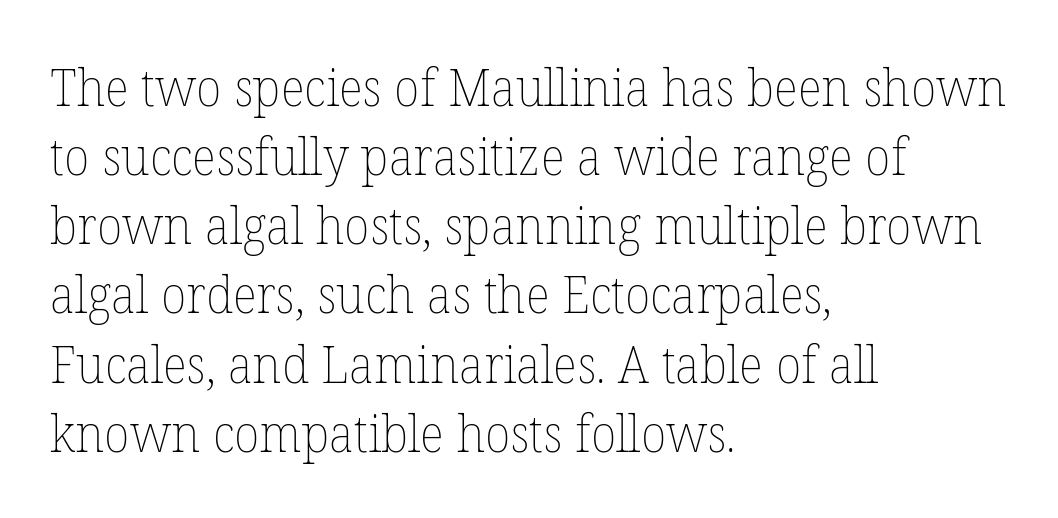
A classic flush-left, rag-right setting is used for this passage. The strip under each line holds only bare page. Ordinary non-slanted type is in use. Stem width sits at or under what a default text font uses.
